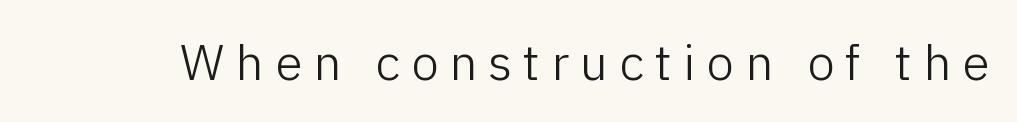
Is the type heavy? It reads as light-to-regular instead. This sample uses a sans-serif face. Nope, not italic — everything's standing straight. Descenders hang freely into open space. Varying glyph widths throughout — classic text-font behaviour.
